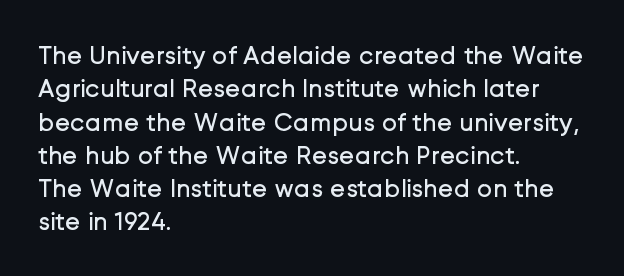
The image shows 26 px text type, upright; set left-aligned, normal line spacing (1.28x), normal letter spacing, not underlined.
